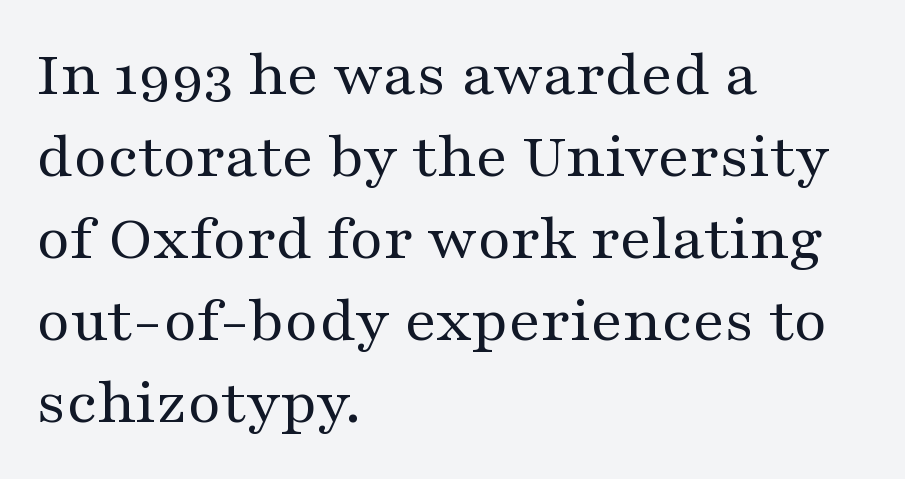
The image shows 65 px regular-weight, wide serif type, upright; set left-aligned, normal line spacing (1.26x), normal letter spacing, not underlined; medium stroke contrast and a medium x-height.
